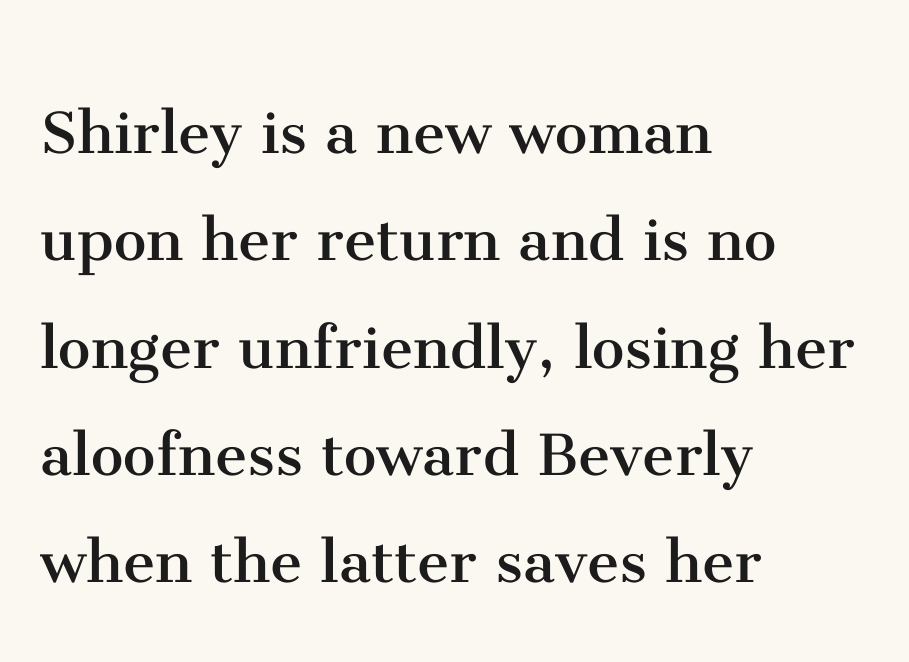
The image shows 73 px regular-weight serif type, upright; set left-aligned, normal line spacing (1.47x), normal letter spacing, not underlined; medium stroke contrast and a medium x-height.
